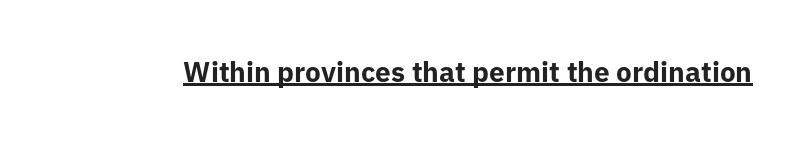
{"serif": "no", "italic": "no", "bold": "yes", "weight": "bold", "width": "normal", "stroke_contrast": "low", "x_height": "medium", "monospaced": "no", "underline": "yes", "letter_spacing": "normal", "letter_spacing_em": 0.0, "glyph_px": 28}
